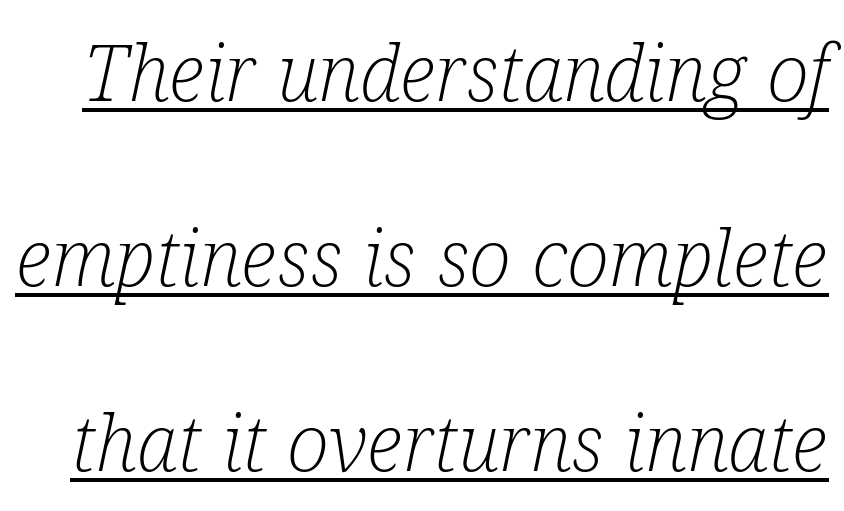
Yep, that's italic — everything's leaning. Character widths vary here, with narrow letters taking less room than wide ones. The line-height multiplier appears high, well above default. I'd call this a serif setting — the letters wear small feet.
